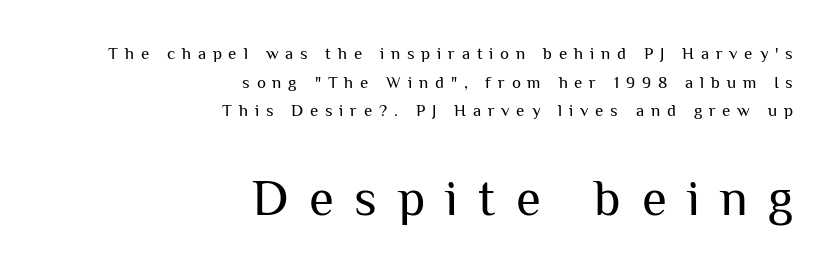
{"serif": "no", "italic": "no", "bold": "no", "weight": "regular", "width": "normal", "stroke_contrast": "medium", "x_height": "medium", "monospaced": "no", "underline": "no", "align": "right", "line_spacing": "normal", "line_spacing_ratio": 1.68, "letter_spacing": "wide", "letter_spacing_em": 0.4, "larger_block": "second", "size_ratio": 3.0, "glyph_px": 51}
